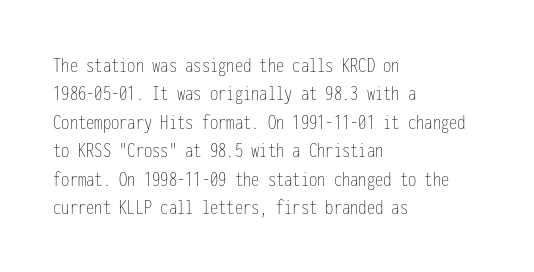
The image shows 22 px text type, upright; set left-aligned, normal line spacing (1.29x), normal letter spacing, not underlined.
